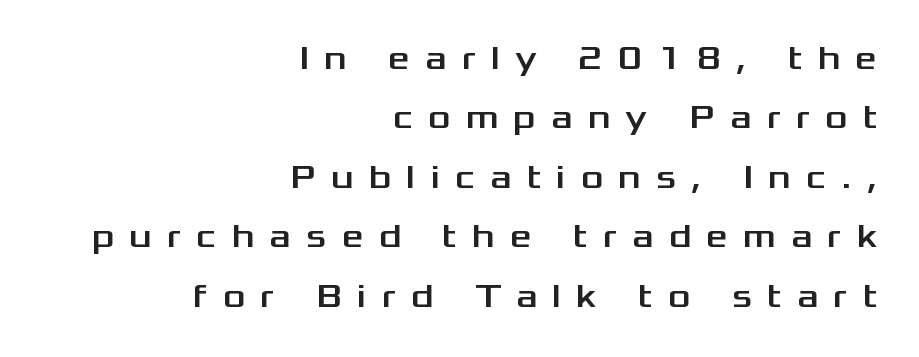
The image shows 34 px wide sans-serif type, upright; set right-aligned, line spacing 1.75x, unusually wide letter spacing (+0.45 em), not underlined; medium stroke contrast and a medium x-height.
